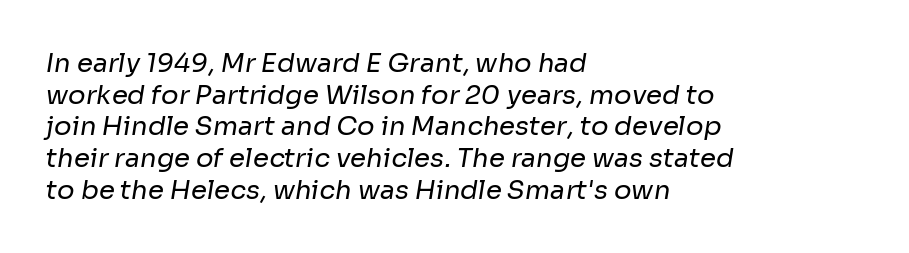
The image shows 26 px text type; set left-aligned, line spacing 1.22x, normal letter spacing, not underlined.
